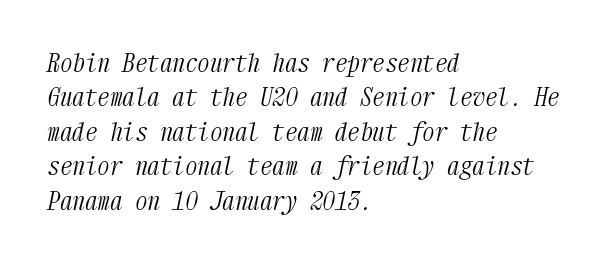
{"italic": "yes", "lean": "right", "slant_degrees": 12, "bold": "no", "underline": "no", "align": "left", "line_spacing": "normal", "line_spacing_ratio": 1.38, "letter_spacing": "normal", "letter_spacing_em": 0.0, "glyph_px": 25}
